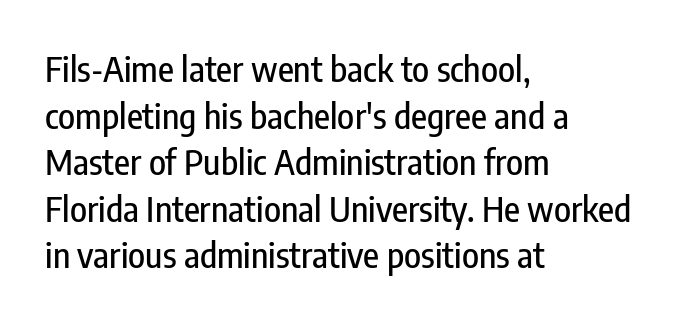
The image shows 35 px condensed sans-serif type, upright; set left-aligned, normal line spacing (1.33x), normal letter spacing, not underlined; low stroke contrast and a medium x-height.
